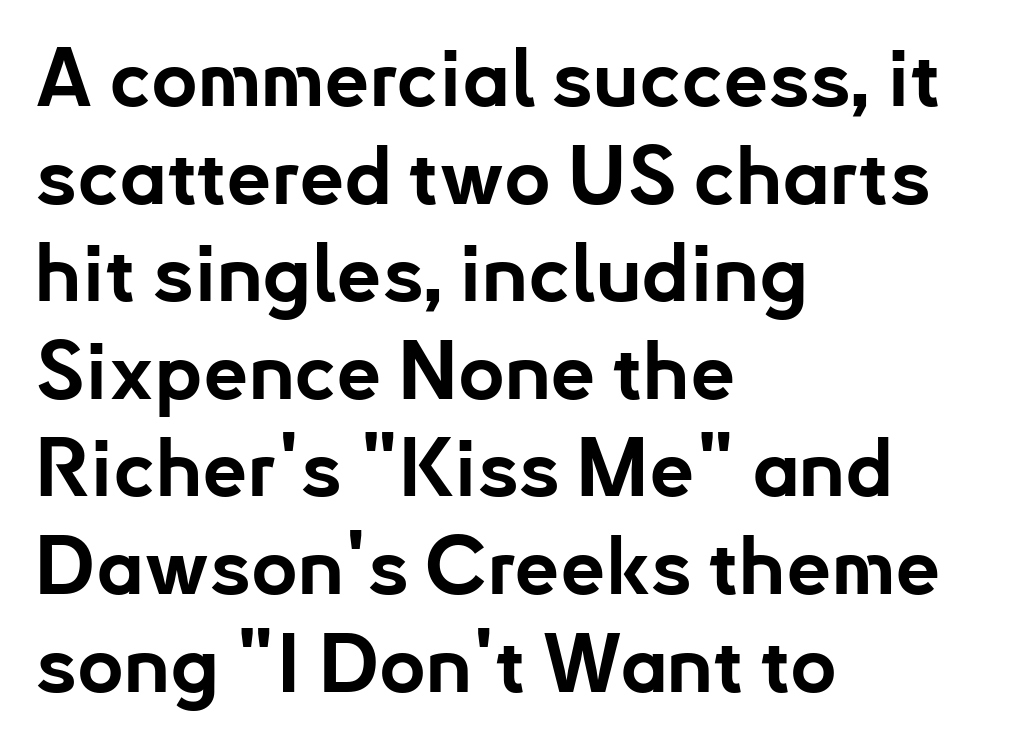
Q: Is the text bold? A: Yes.
Q: Is the text italic (slanted)? A: No, it is upright.
Q: Is the typeface a serif or a sans-serif typeface? A: Sans-serif.
Q: Is the text underlined? A: No.
Q: How is the paragraph aligned? A: Left-aligned.
Q: Is the spacing between letters normal or unusually wide? A: Normal.
Q: Width (condensed, normal, or wide)? A: Normal.
Q: Stroke contrast? A: Low.
Q: x-height? A: Small.
Q: Monospaced? A: No.
